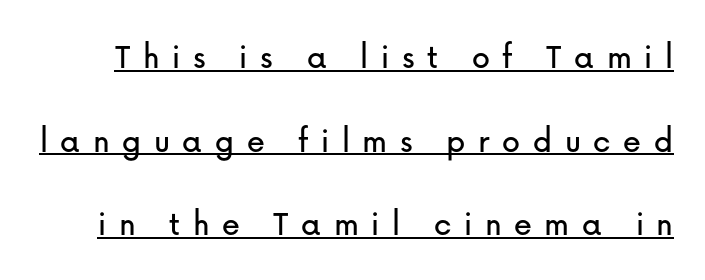
Q: Is the text italic (slanted)? A: No, it is upright.
Q: Is the typeface a serif or a sans-serif typeface? A: Sans-serif.
Q: Is the text underlined? A: Yes.
Q: Is the spacing between letters normal or unusually wide? A: Unusually wide.
Q: Is the spacing between lines tight, normal or loose? A: Loose.
Q: Width (condensed, normal, or wide)? A: Normal.
Q: Stroke contrast? A: Low.
Q: x-height? A: Medium.
Q: Monospaced? A: No.
